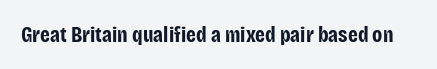
{"italic": "no", "bold": "yes", "underline": "no", "letter_spacing": "normal", "letter_spacing_em": 0.0, "glyph_px": 22}
